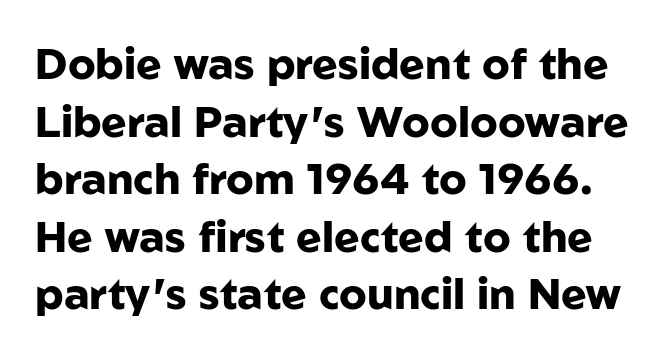
The image shows 43 px heavy sans-serif type, upright; set normal line spacing (1.34x), normal letter spacing, not underlined; low stroke contrast and a medium x-height.
